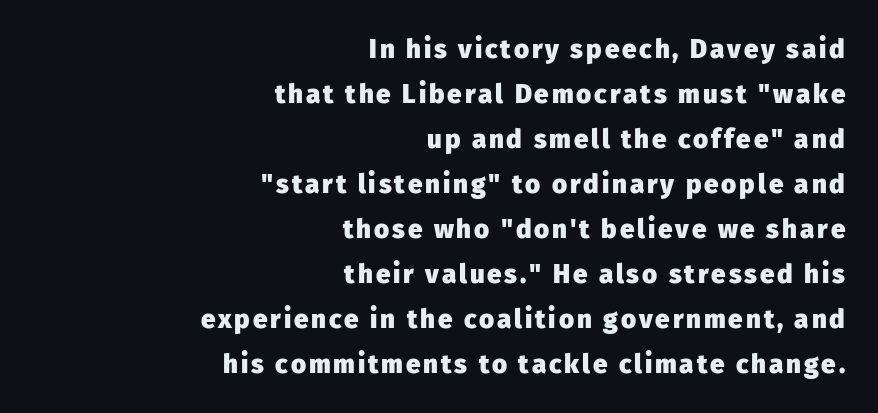
{"italic": "no", "bold": "yes", "underline": "no", "align": "right", "line_spacing_ratio": 1.73, "glyph_px": 26}
